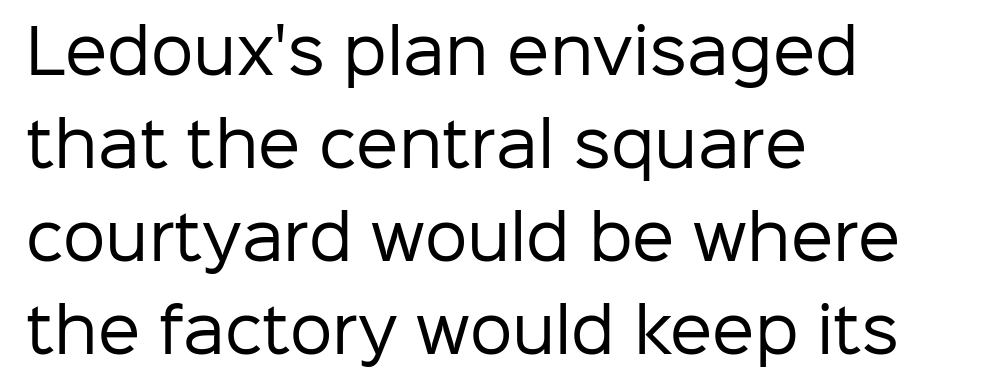
Lines of text with bare space underneath. Compared with typical paragraphs, the rows here are spaced about the same. Here the designer chose a conventional face with non-uniform glyph widths. If you drew a ruler down the left edge, every line would touch it. Vertical stems look standard width or narrower in stroke. The horizontal fit of the characters is conventional and even.
